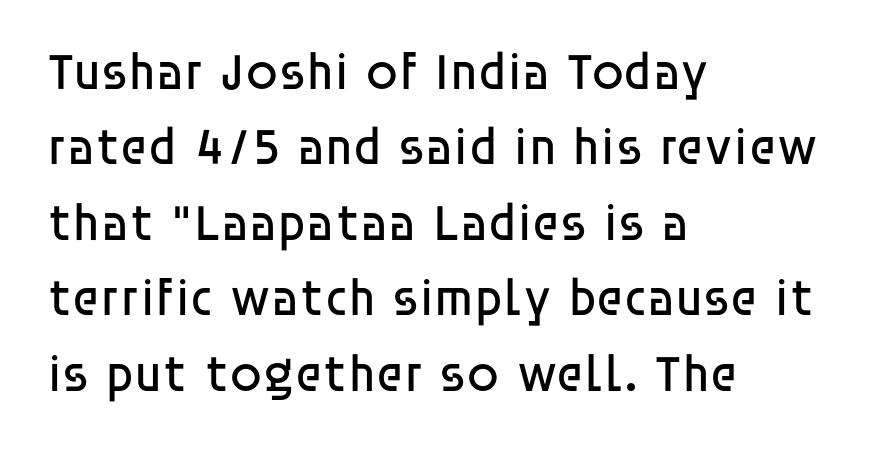
{"serif": "no", "italic": "no", "bold": "no", "weight": "regular", "width": "normal", "stroke_contrast": "low", "x_height": "large", "monospaced": "no", "underline": "no", "align": "left", "line_spacing": "normal", "line_spacing_ratio": 1.45, "letter_spacing": "normal", "letter_spacing_em": 0.0, "glyph_px": 52}
